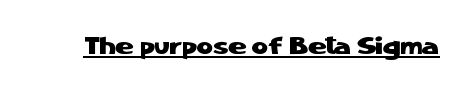
You can tell it's not italic because the verticals are truly vertical. Honestly, the letter spacing is just normal — you wouldn't notice it. Students, observe the line beneath the letters — that is underlining.
